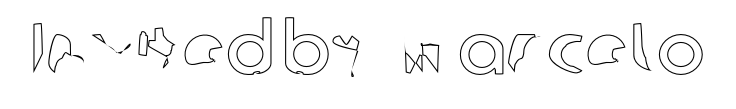
{"italic": "no", "width": "normal", "x_height": "medium", "monospaced": "no", "underline": "no", "letter_spacing": "normal", "letter_spacing_em": 0.0, "glyph_px": 72}
